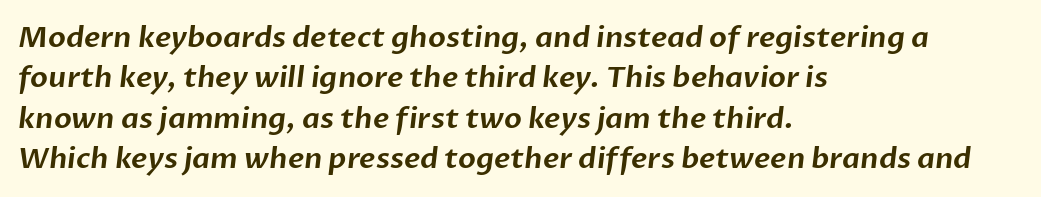
Q: Is the typeface a serif or a sans-serif typeface? A: Sans-serif.
Q: Is the text underlined? A: No.
Q: How is the paragraph aligned? A: Left-aligned.
Q: Is the spacing between letters normal or unusually wide? A: Normal.
Q: Is the spacing between lines tight, normal or loose? A: Normal.
Q: Width (condensed, normal, or wide)? A: Normal.
Q: Stroke contrast? A: Low.
Q: x-height? A: Medium.
Q: Monospaced? A: No.
